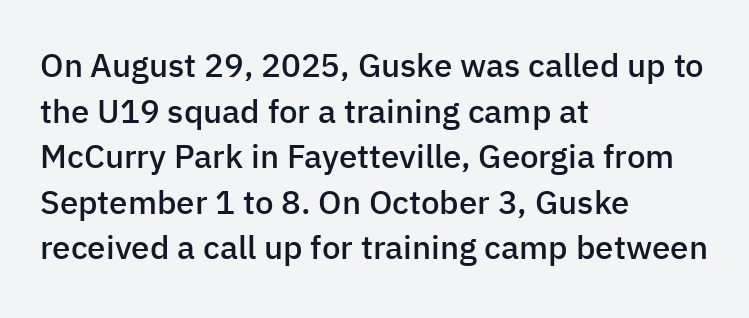
The image shows 33 px semibold sans-serif type, upright; set left-aligned, normal line spacing (1.38x), normal letter spacing, not underlined; low stroke contrast and a medium x-height.
